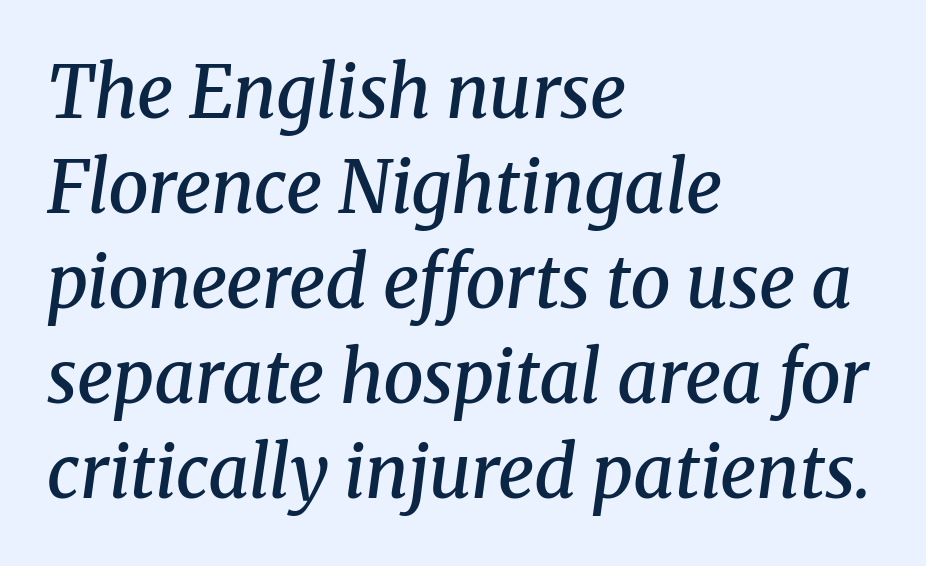
Honestly, the letter spacing is just normal — you wouldn't notice it. If you measured baseline to baseline, you'd find a middling distance. Would a proofreader flag this as italicized? Yes. Summary of weight: moderately heavy, a semibold. The letters advance in unequal steps, a hallmark of proportional type. Alignment: flush left.
